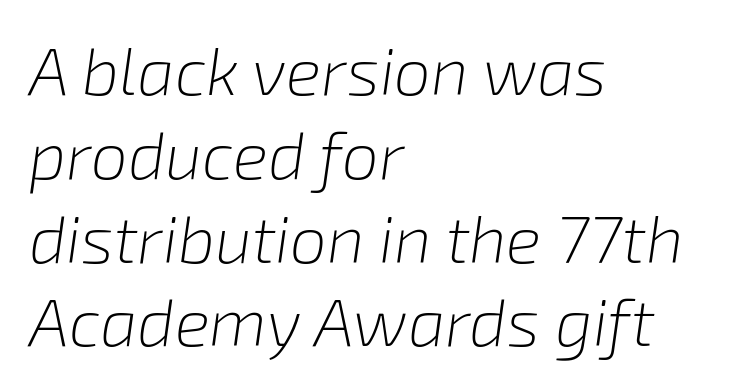
{"italic": "yes", "lean": "right", "slant_degrees": 8, "bold": "no", "weight": "light", "width": "normal", "stroke_contrast": "low", "x_height": "medium", "monospaced": "no", "underline": "no", "align": "left", "line_spacing": "normal", "line_spacing_ratio": 1.27, "letter_spacing": "normal", "letter_spacing_em": 0.0, "glyph_px": 66}
